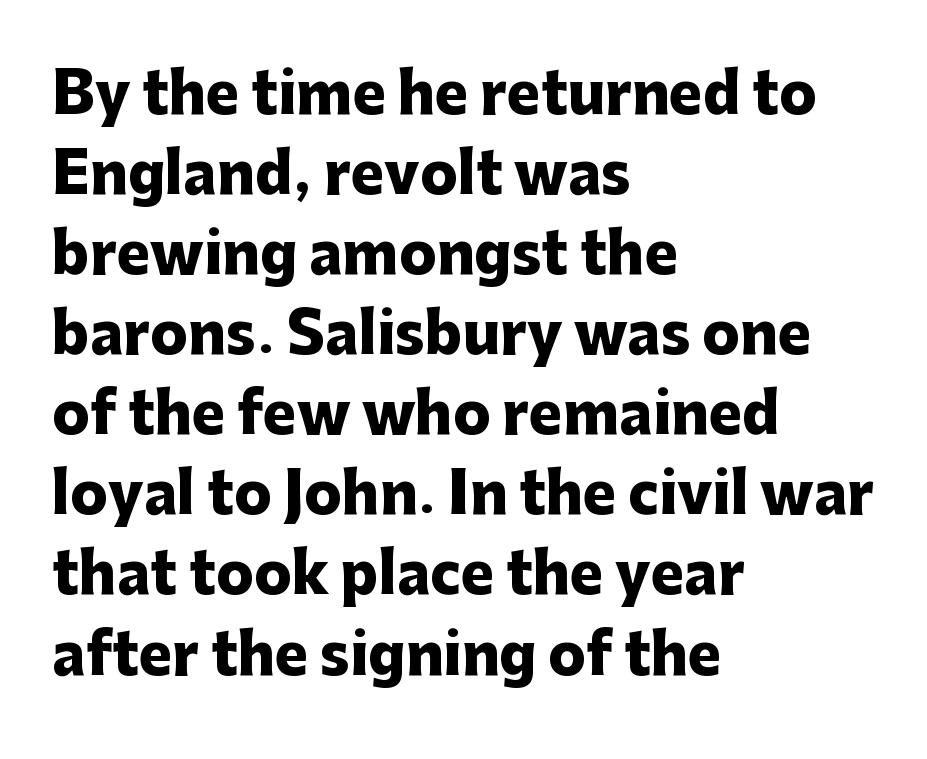
These words are printed bold, with thick strokes throughout. I'd call this a sans setting — the letters go barefoot. A classic flush-left, rag-right setting is used for this passage. Proportional: the letters do not fall into vertical columns. The letters stand upright; this is a roman face. There is no visible air inserted between adjacent glyphs.
